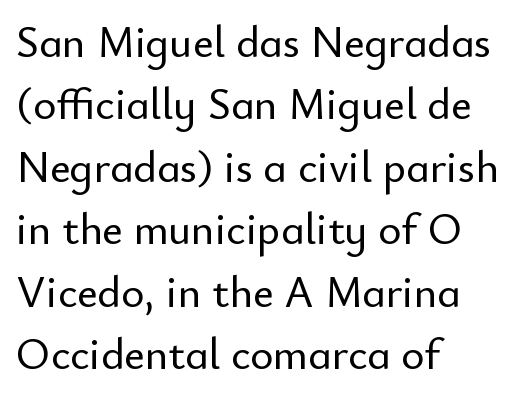
Q: Is the text italic (slanted)? A: No, it is upright.
Q: Is the typeface a serif or a sans-serif typeface? A: Sans-serif.
Q: Is the text underlined? A: No.
Q: How is the paragraph aligned? A: Left-aligned.
Q: Is the spacing between letters normal or unusually wide? A: Normal.
Q: Is the spacing between lines tight, normal or loose? A: Normal.
Q: Width (condensed, normal, or wide)? A: Normal.
Q: Stroke contrast? A: Low.
Q: x-height? A: Small.
Q: Monospaced? A: No.
